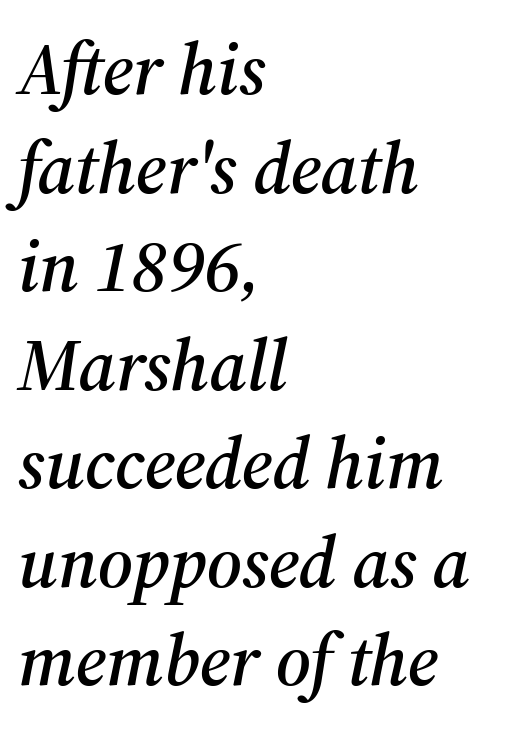
{"serif": "yes", "italic": "yes", "lean": "right", "slant_degrees": 12, "width": "normal", "stroke_contrast": "medium", "x_height": "medium", "monospaced": "no", "underline": "no", "align": "left", "line_spacing": "normal", "line_spacing_ratio": 1.35, "letter_spacing": "normal", "letter_spacing_em": 0.0, "glyph_px": 73}
